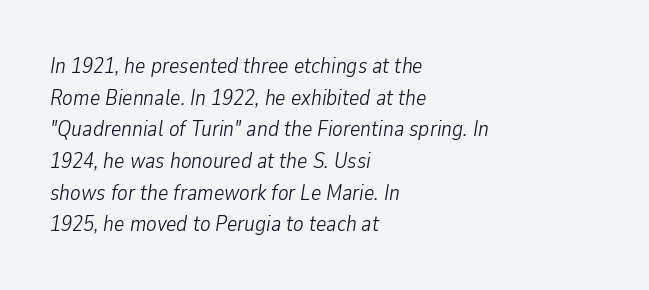
Q: Is the text bold? A: No.
Q: Is the text italic (slanted)? A: Yes, it leans right by about 9 degrees.
Q: Is the text underlined? A: No.
Q: How is the paragraph aligned? A: Left-aligned.
Q: Is the spacing between letters normal or unusually wide? A: Normal.
Q: Is the spacing between lines tight, normal or loose? A: Normal.
